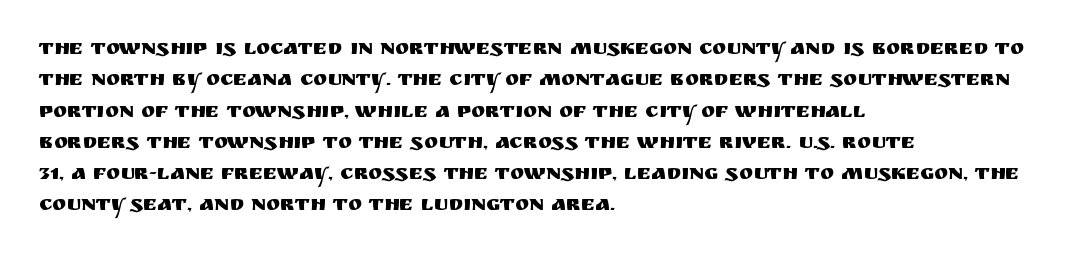
The image shows 21 px text type, upright; set left-aligned, normal line spacing (1.49x), normal letter spacing, not underlined.
